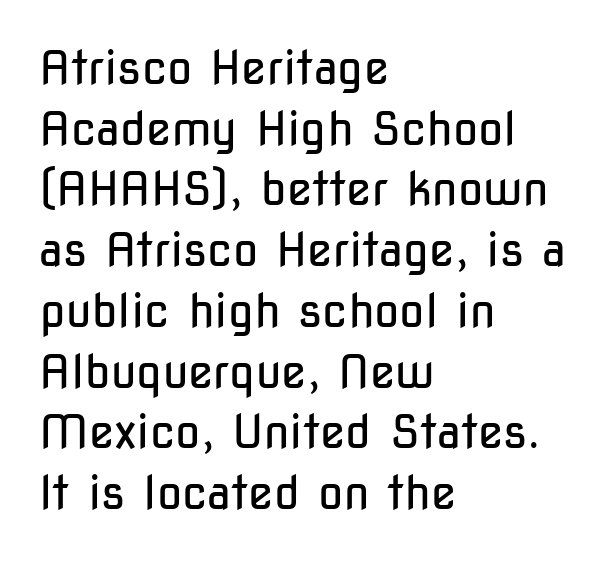
The image shows 46 px regular-weight, condensed sans-serif type, upright; set left-aligned, normal line spacing (1.32x), normal letter spacing, not underlined; low stroke contrast and a medium x-height.
